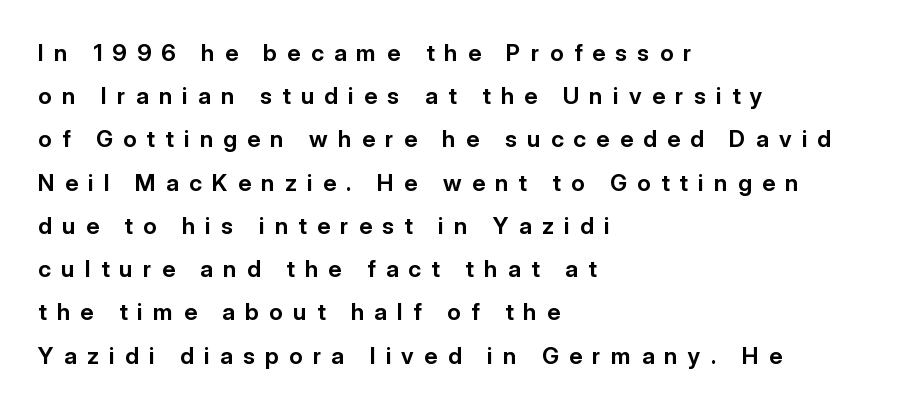
Q: Is the text bold? A: Yes.
Q: Is the text italic (slanted)? A: No, it is upright.
Q: Is the text underlined? A: No.
Q: How is the paragraph aligned? A: Left-aligned.
Q: Is the spacing between letters normal or unusually wide? A: Unusually wide.
